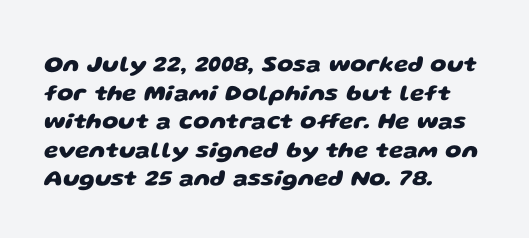
The image shows 23 px bold type; set left-aligned, line spacing 1.24x, normal letter spacing, not underlined.
